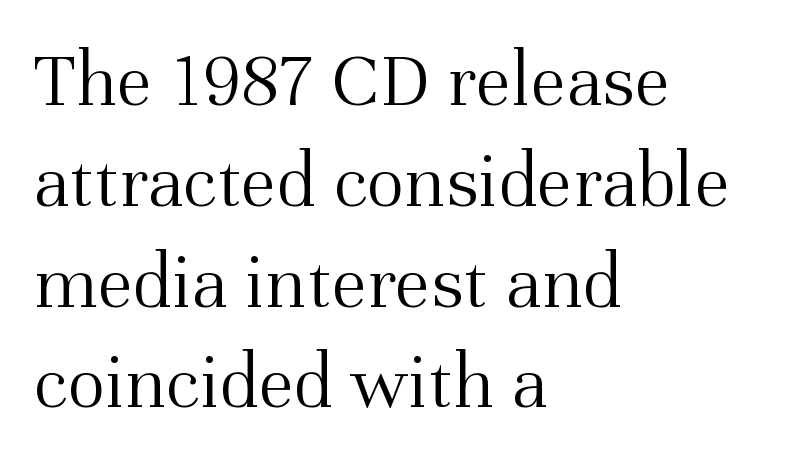
Q: Is the text bold? A: No.
Q: Is the text italic (slanted)? A: No, it is upright.
Q: Is the typeface a serif or a sans-serif typeface? A: Serif.
Q: Is the text underlined? A: No.
Q: How is the paragraph aligned? A: Left-aligned.
Q: Is the spacing between letters normal or unusually wide? A: Normal.
Q: Is the spacing between lines tight, normal or loose? A: Normal.
Q: Width (condensed, normal, or wide)? A: Normal.
Q: Stroke contrast? A: Medium.
Q: x-height? A: Medium.
Q: Monospaced? A: No.
